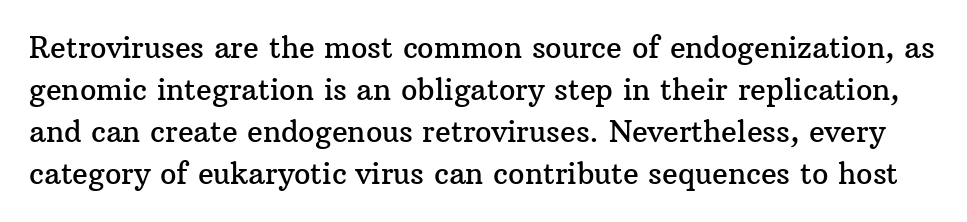
Q: Is the text italic (slanted)? A: No, it is upright.
Q: Is the typeface a serif or a sans-serif typeface? A: Serif.
Q: Is the text underlined? A: No.
Q: Is the spacing between letters normal or unusually wide? A: Normal.
Q: Is the spacing between lines tight, normal or loose? A: Normal.
Q: Width (condensed, normal, or wide)? A: Normal.
Q: Stroke contrast? A: Medium.
Q: x-height? A: Medium.
Q: Monospaced? A: No.
